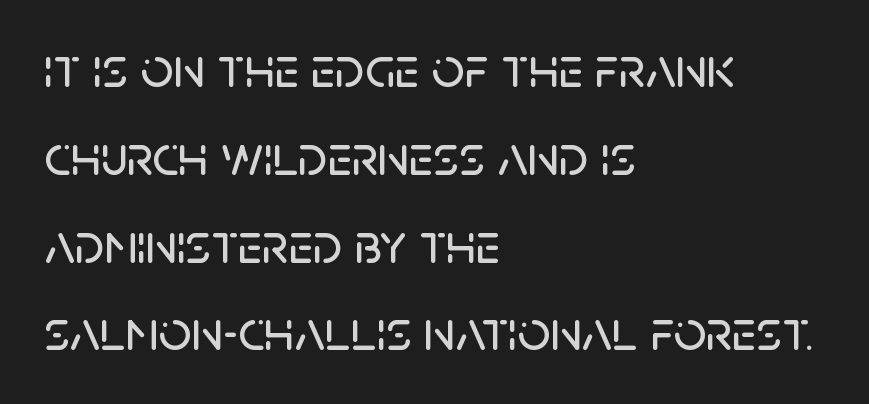
The image shows 57 px sans-serif type, upright; set left-aligned, normal line spacing (1.54x), normal letter spacing, not underlined; low stroke contrast and a large x-height.
